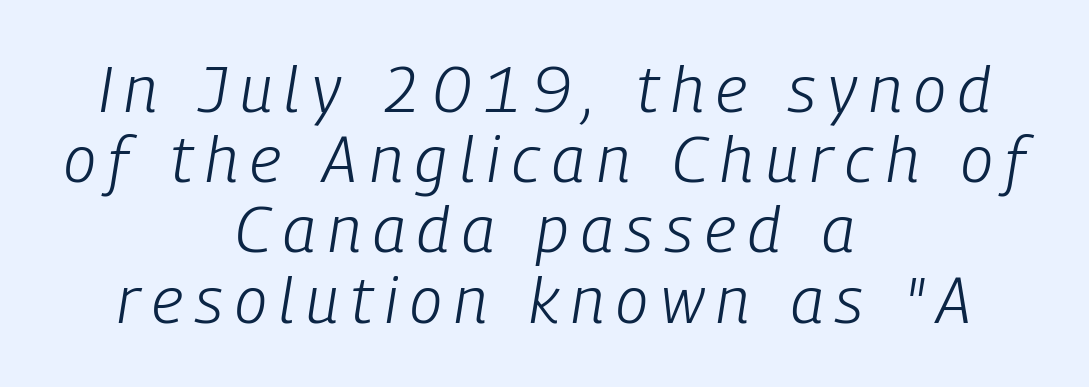
The image shows 65 px light, condensed type, italic (leaning right); set centered, tight line spacing (1.08x), not underlined; low stroke contrast and a medium x-height.
